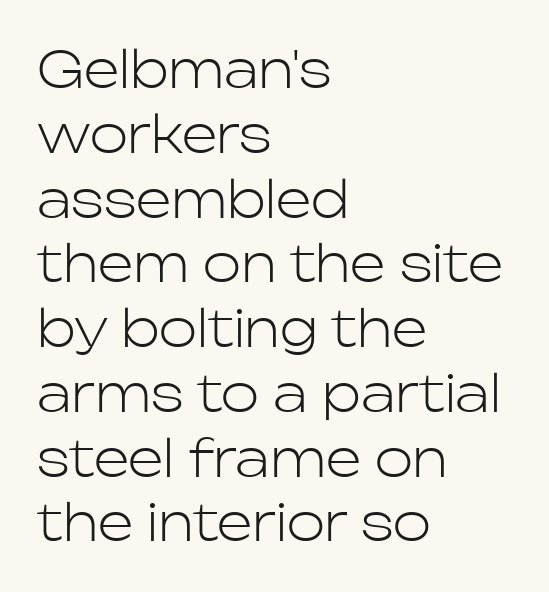
{"serif": "no", "italic": "no", "bold": "no", "weight": "light", "width": "normal", "stroke_contrast": "low", "x_height": "medium", "monospaced": "no", "underline": "no", "align": "left", "line_spacing": "normal", "line_spacing_ratio": 1.27, "letter_spacing": "normal", "letter_spacing_em": 0.0, "glyph_px": 51}
